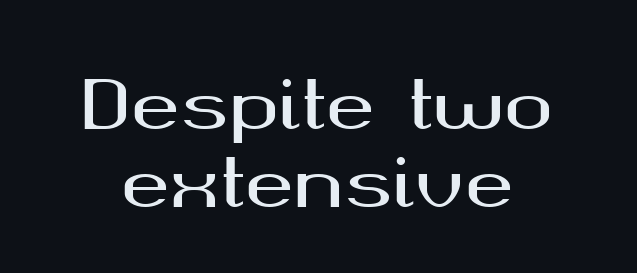
{"serif": "no", "italic": "no", "width": "wide", "stroke_contrast": "medium", "x_height": "medium", "monospaced": "no", "underline": "no", "line_spacing_ratio": 1.18, "letter_spacing": "normal", "letter_spacing_em": 0.0, "glyph_px": 66}
